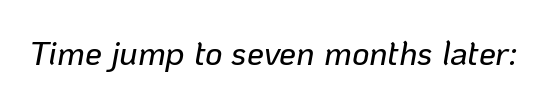
Q: Is the text italic (slanted)? A: Yes, it leans right by about 10 degrees.
Q: Is the text underlined? A: No.
Q: Is the spacing between letters normal or unusually wide? A: Normal.
Q: Width (condensed, normal, or wide)? A: Normal.
Q: Stroke contrast? A: Low.
Q: x-height? A: Medium.
Q: Monospaced? A: No.
